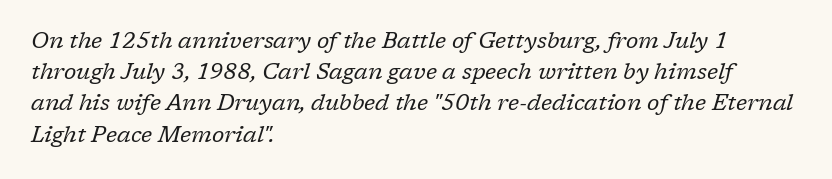
Q: Is the text bold? A: No.
Q: Is the text italic (slanted)? A: Yes, it leans right by about 17 degrees.
Q: Is the text underlined? A: No.
Q: How is the paragraph aligned? A: Left-aligned.
Q: Is the spacing between letters normal or unusually wide? A: Normal.
Q: Is the spacing between lines tight, normal or loose? A: Normal.
